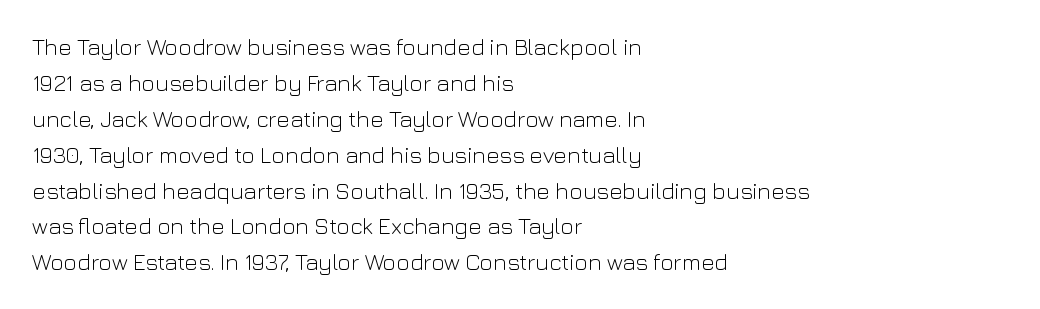
The image shows 23 px text type, upright; set left-aligned, normal line spacing (1.56x), normal letter spacing, not underlined.
